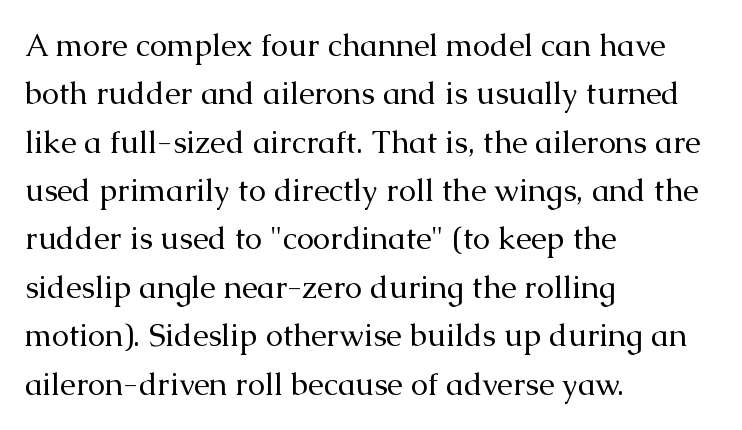
Q: Is the text bold? A: No.
Q: Is the text italic (slanted)? A: No, it is upright.
Q: Is the typeface a serif or a sans-serif typeface? A: Serif.
Q: Is the text underlined? A: No.
Q: How is the paragraph aligned? A: Left-aligned.
Q: Is the spacing between letters normal or unusually wide? A: Normal.
Q: Is the spacing between lines tight, normal or loose? A: Normal.
Q: Width (condensed, normal, or wide)? A: Normal.
Q: Stroke contrast? A: Medium.
Q: x-height? A: Medium.
Q: Monospaced? A: No.
